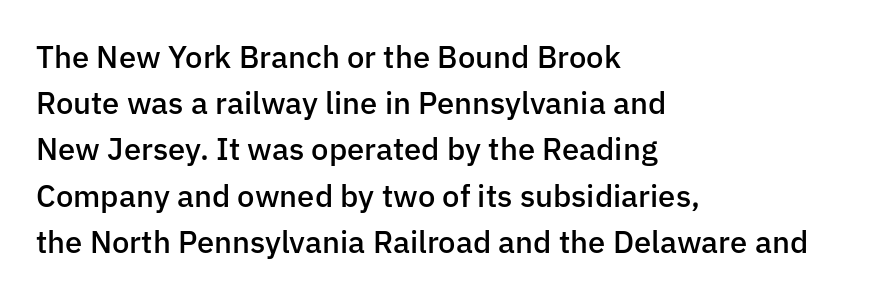
The image shows 31 px semibold sans-serif type, upright; set left-aligned, normal line spacing (1.49x), normal letter spacing, not underlined; low stroke contrast and a medium x-height.
